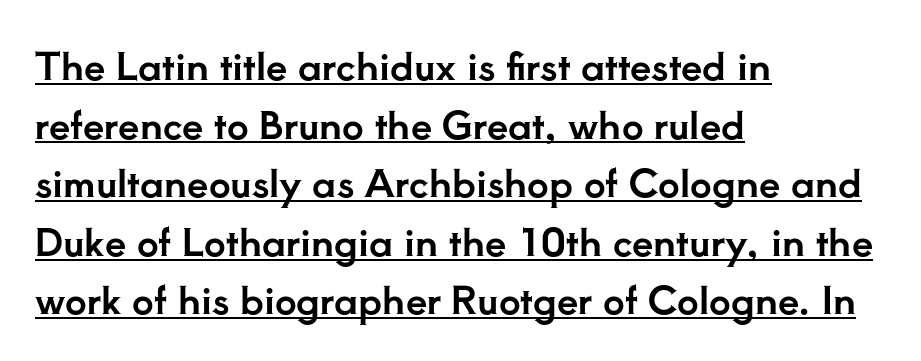
{"serif": "yes", "italic": "no", "width": "normal", "stroke_contrast": "low", "x_height": "small", "monospaced": "no", "underline": "yes", "align": "left", "line_spacing": "normal", "line_spacing_ratio": 1.54, "letter_spacing": "normal", "letter_spacing_em": 0.0, "glyph_px": 38}
